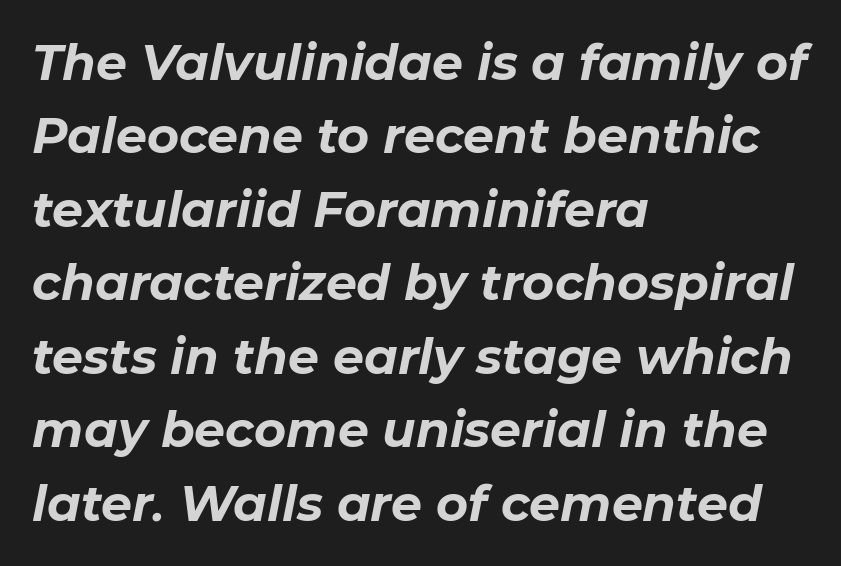
What weight is shown? A full bold with thick strokes. Would a proofreader flag this as italicized? Yes. Summary of vertical rhythm: regular, with standard interline spacing. Horizontal alignment here is leftward, the default for most running prose.
